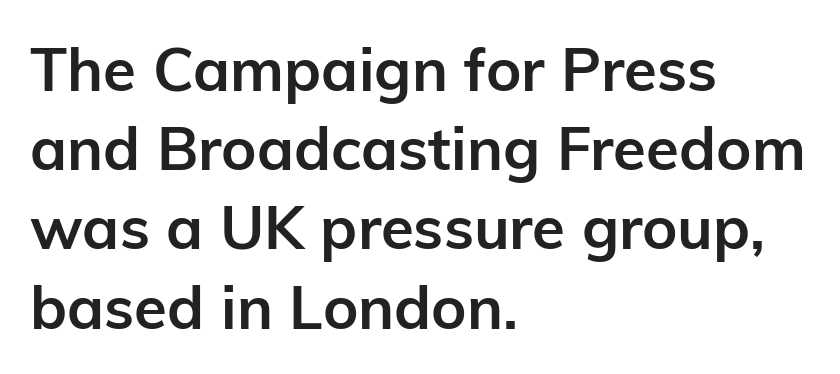
{"serif": "no", "italic": "no", "bold": "yes", "weight": "semibold", "width": "normal", "stroke_contrast": "low", "x_height": "medium", "monospaced": "no", "underline": "no", "align": "left", "line_spacing": "normal", "line_spacing_ratio": 1.32, "letter_spacing": "normal", "letter_spacing_em": 0.0, "glyph_px": 60}
